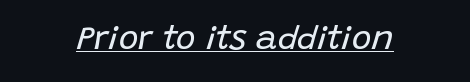
Nothing unusual about the tracking: characters are spaced as the font intends. The sample's only ornament is a line tracing under the words. Each letter keeps its own natural width here, so spacing adapts to shape. The rendering positions every line midway between the sides. Looking at the ascenders, they clearly lean. Stroke mass is kept to a normal reading level or below.
